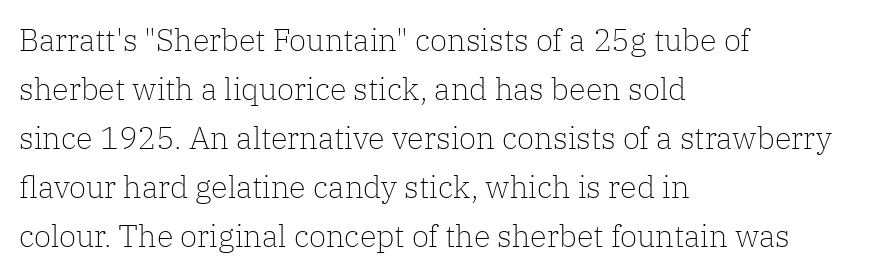
Q: Is the text bold? A: No.
Q: Is the text italic (slanted)? A: No, it is upright.
Q: Is the typeface a serif or a sans-serif typeface? A: Serif.
Q: Is the text underlined? A: No.
Q: How is the paragraph aligned? A: Left-aligned.
Q: Is the spacing between letters normal or unusually wide? A: Normal.
Q: Is the spacing between lines tight, normal or loose? A: Normal.
Q: Width (condensed, normal, or wide)? A: Normal.
Q: Stroke contrast? A: Low.
Q: x-height? A: Medium.
Q: Monospaced? A: No.
